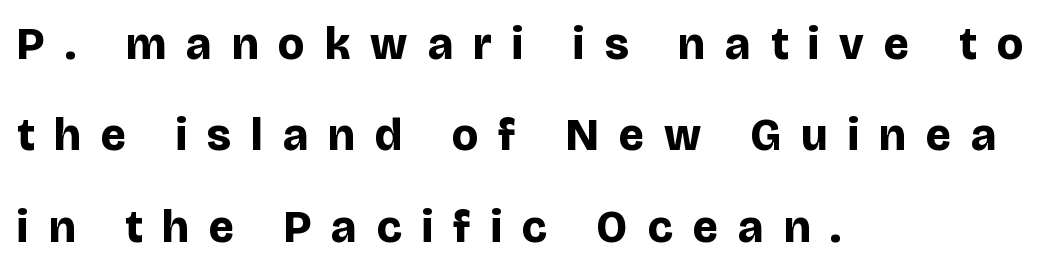
Q: Is the text bold? A: Yes.
Q: Is the text italic (slanted)? A: No, it is upright.
Q: Is the typeface a serif or a sans-serif typeface? A: Sans-serif.
Q: Is the text underlined? A: No.
Q: How is the paragraph aligned? A: Left-aligned.
Q: Is the spacing between letters normal or unusually wide? A: Unusually wide.
Q: Is the spacing between lines tight, normal or loose? A: Loose.
Q: Width (condensed, normal, or wide)? A: Normal.
Q: Stroke contrast? A: Low.
Q: x-height? A: Large.
Q: Monospaced? A: No.
